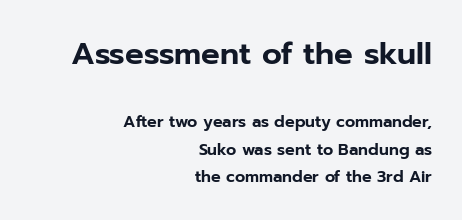
Style check: upright. Proportional: the letters do not fall into vertical columns. This sample uses a sans-serif face. Horizontal alignment here is rightward, an uncommon choice for prose.
